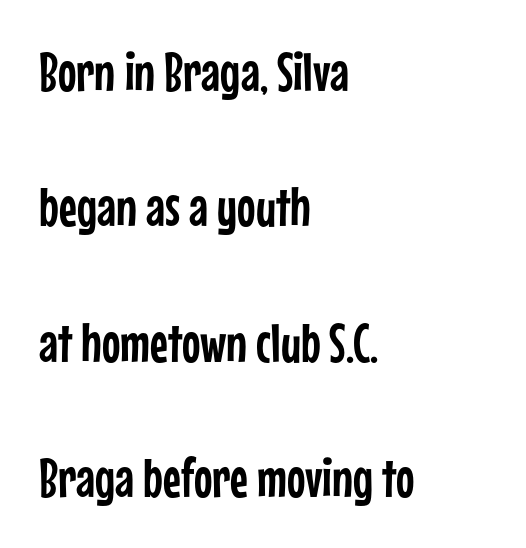
The line texture is even and compact thanks to regular tracking. In terms of letterform style, serifs are entirely absent. This rendering features lettering with no underline. A great deal of white space separates one row of letters from the next. Posture: straight, roman, zero tilt.
